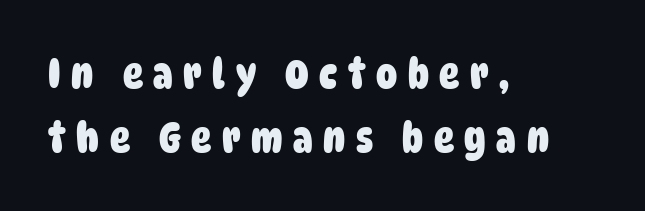
The image shows 42 px heavy, condensed sans-serif type; set left-aligned, normal line spacing (1.52x), unusually wide letter spacing (+0.25 em), not underlined; low stroke contrast and a large x-height.
